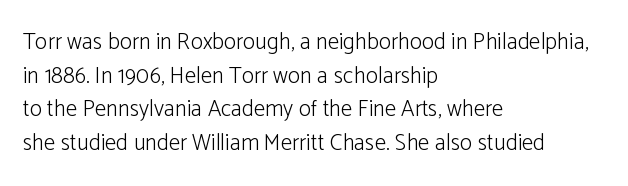
The image shows 23 px text type, upright; set left-aligned, normal line spacing (1.46x), normal letter spacing, not underlined.
